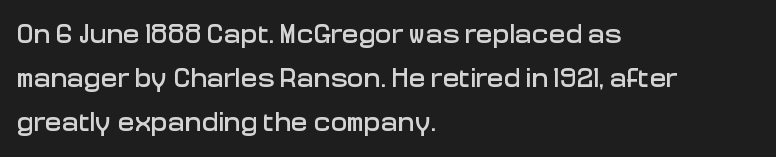
The image shows 28 px sans-serif type, upright; set left-aligned, normal line spacing (1.57x), normal letter spacing, not underlined; low stroke contrast and a medium x-height.
